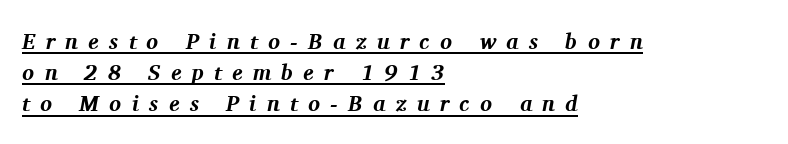
{"italic": "yes", "lean": "right", "slant_degrees": 11, "bold": "yes", "underline": "yes", "align": "left", "line_spacing": "normal", "line_spacing_ratio": 1.42, "letter_spacing": "wide", "letter_spacing_em": 0.47, "glyph_px": 22}
